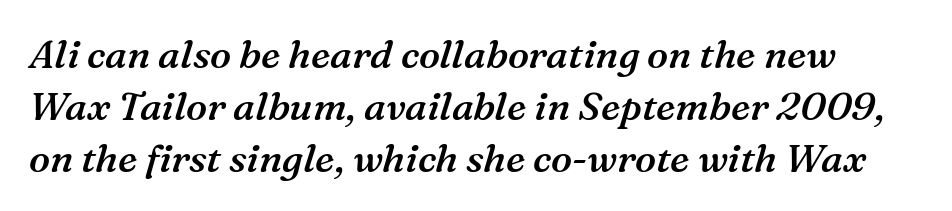
Lines of text with bare space underneath. Type style note: has serifs. The gaps between neighbouring characters are ordinary and unremarkable. Proportional: the letters do not fall into vertical columns. Baseline-to-baseline distance is the conventional proportion of letter height. You can tell it's italic because the verticals aren't actually vertical.
